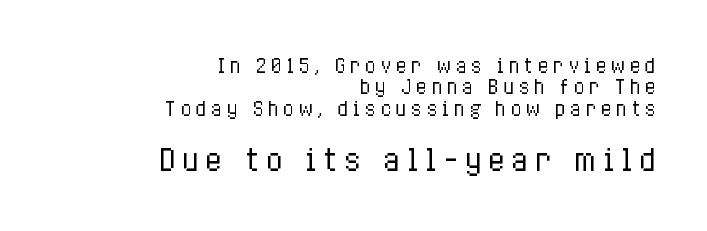
{"italic": "no", "bold": "no", "weight": "regular", "width": "condensed", "stroke_contrast": "low", "x_height": "medium", "monospaced": "no", "underline": "no", "align": "right", "line_spacing": "tight", "line_spacing_ratio": 1.12, "letter_spacing": "wide", "letter_spacing_em": 0.2, "larger_block": "second", "size_ratio": 1.53, "glyph_px": 29}
